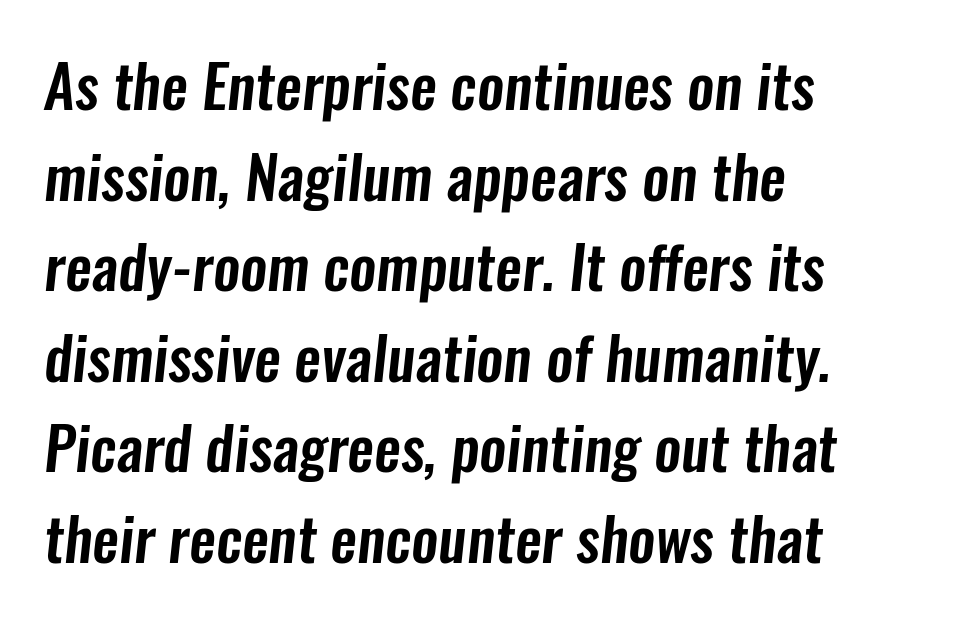
The typesetter chose a ragged-right arrangement here. Think of a printed novel: that variable character pitch is what you see here. Each row of text sits above clean, open space. These lines sit exactly where default settings would place them. Serif or sans? Sans — the stroke terminals are bare. The letterforms sit shoulder to shoulder at normal distance.
